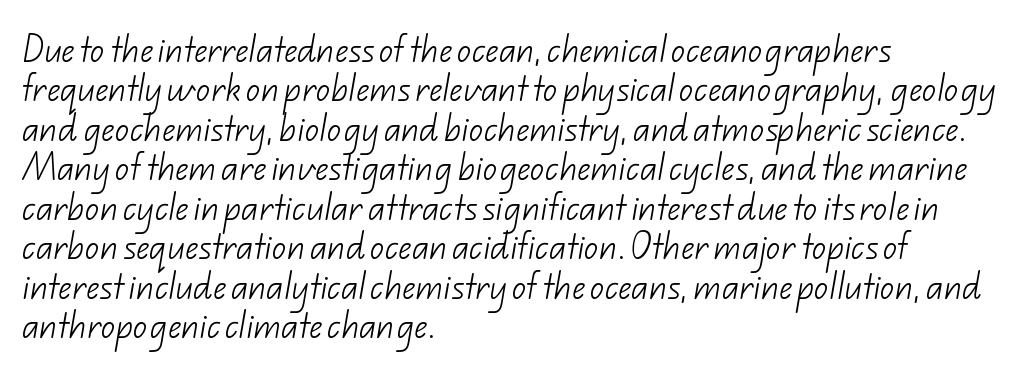
{"serif": "no", "bold": "no", "weight": "light", "width": "normal", "stroke_contrast": "low", "x_height": "small", "monospaced": "no", "underline": "no", "align": "left", "line_spacing": "normal", "line_spacing_ratio": 1.36, "letter_spacing": "normal", "letter_spacing_em": 0.0, "glyph_px": 29}
